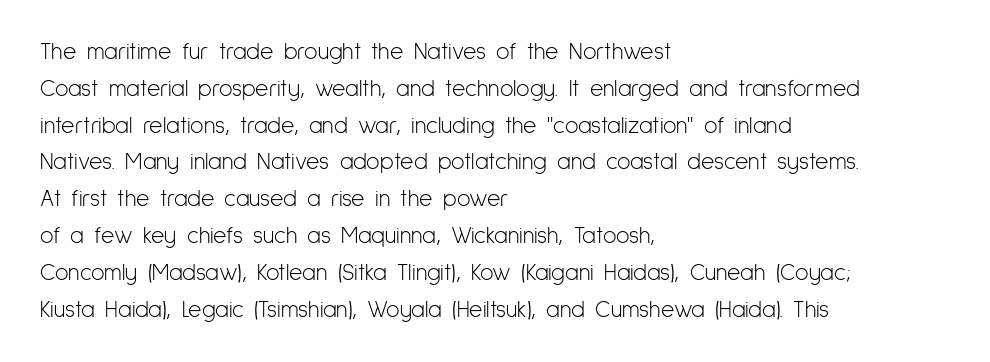
{"italic": "no", "bold": "no", "underline": "no", "align": "left", "line_spacing": "normal", "line_spacing_ratio": 1.6, "letter_spacing": "normal", "letter_spacing_em": 0.0, "glyph_px": 23}
